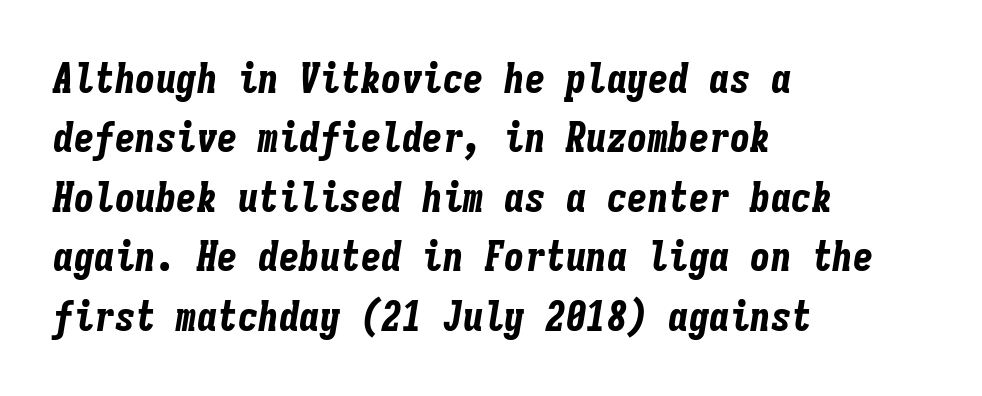
The image shows 41 px bold, condensed type, italic (leaning right), monospaced; set left-aligned, normal line spacing (1.45x), normal letter spacing, not underlined; low stroke contrast and a medium x-height.
